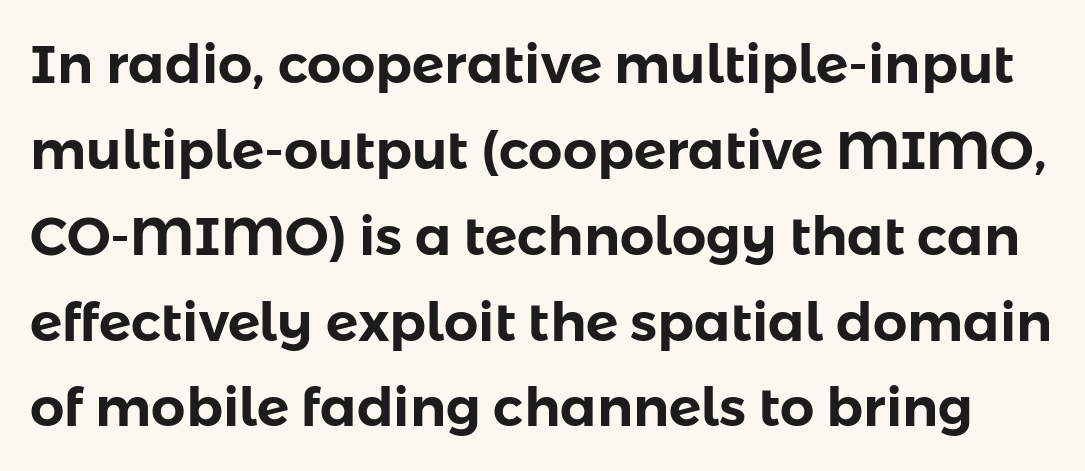
{"serif": "no", "italic": "no", "width": "normal", "stroke_contrast": "low", "x_height": "medium", "monospaced": "no", "underline": "no", "line_spacing": "normal", "line_spacing_ratio": 1.59, "letter_spacing": "normal", "letter_spacing_em": 0.0, "glyph_px": 54}
